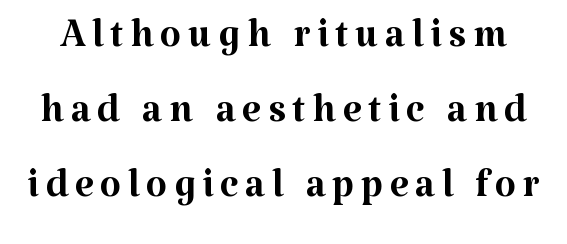
Q: Is the text bold? A: No.
Q: Is the text italic (slanted)? A: No, it is upright.
Q: Is the typeface a serif or a sans-serif typeface? A: Serif.
Q: Is the text underlined? A: No.
Q: Is the spacing between lines tight, normal or loose? A: Normal.
Q: Width (condensed, normal, or wide)? A: Normal.
Q: Stroke contrast? A: Medium.
Q: x-height? A: Medium.
Q: Monospaced? A: No.
